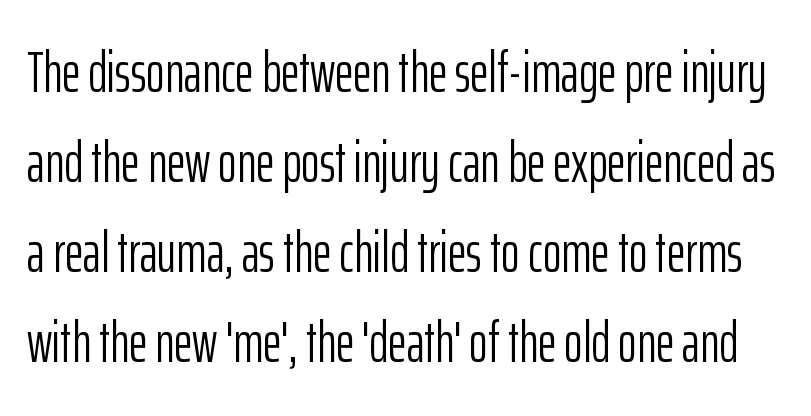
The designer left line spacing at the default. Do the letters lean? They stand straight. Character widths vary here, with narrow letters taking less room than wide ones. These glyphs show unthickened strokes, regular width or finer. The area under the type is left untouched. Note: no serifs on the glyphs.
